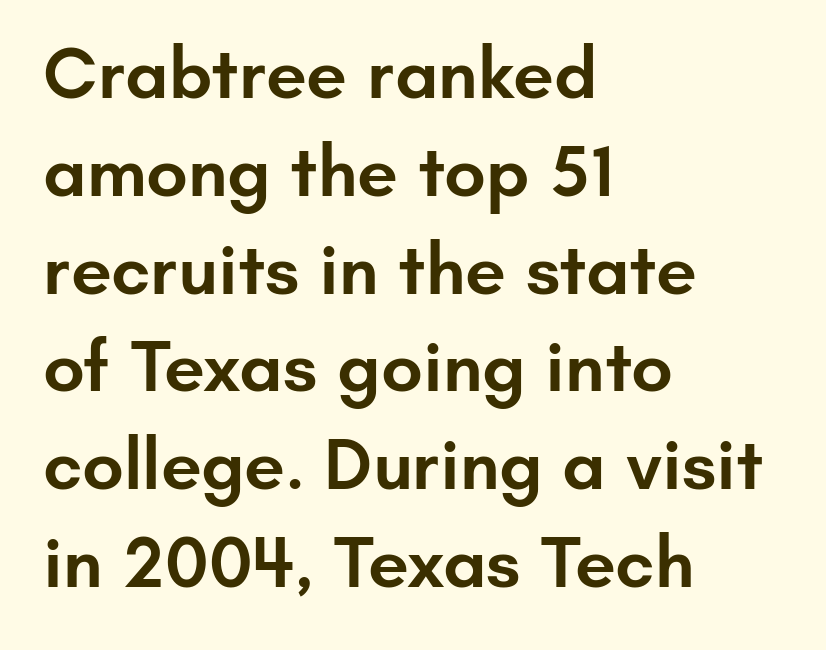
{"serif": "no", "italic": "no", "bold": "semi", "weight": "semibold", "width": "normal", "stroke_contrast": "low", "x_height": "small", "monospaced": "no", "underline": "no", "align": "left", "line_spacing": "normal", "line_spacing_ratio": 1.34, "letter_spacing": "normal", "letter_spacing_em": 0.0, "glyph_px": 73}
